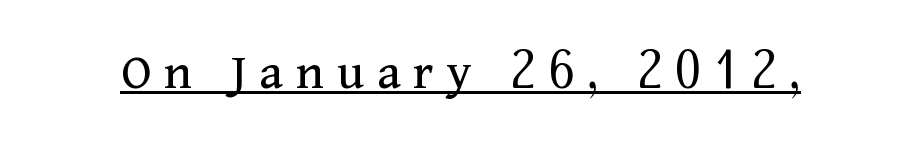
Q: Is the text bold? A: No.
Q: Is the text italic (slanted)? A: No, it is upright.
Q: Is the typeface a serif or a sans-serif typeface? A: Serif.
Q: Is the text underlined? A: Yes.
Q: Is the spacing between letters normal or unusually wide? A: Unusually wide.
Q: Width (condensed, normal, or wide)? A: Normal.
Q: Stroke contrast? A: Medium.
Q: x-height? A: Medium.
Q: Monospaced? A: No.
